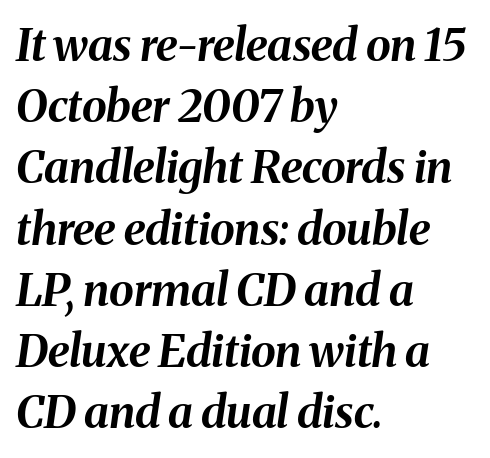
{"italic": "yes", "lean": "right", "slant_degrees": 8, "bold": "yes", "weight": "bold", "width": "normal", "stroke_contrast": "medium", "x_height": "medium", "monospaced": "no", "underline": "no", "align": "left", "line_spacing": "normal", "line_spacing_ratio": 1.36, "letter_spacing": "normal", "letter_spacing_em": 0.0, "glyph_px": 45}
